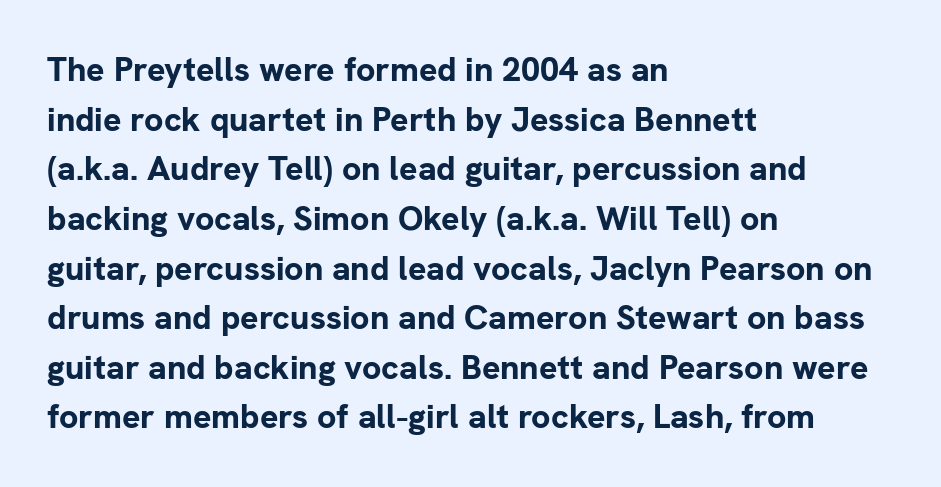
{"serif": "no", "italic": "no", "bold": "yes", "weight": "bold", "width": "normal", "stroke_contrast": "low", "x_height": "medium", "monospaced": "no", "underline": "no", "align": "left", "line_spacing": "normal", "line_spacing_ratio": 1.46, "letter_spacing": "normal", "letter_spacing_em": 0.0, "glyph_px": 34}
